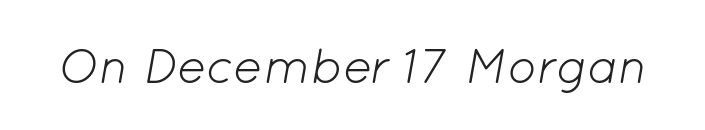
{"italic": "yes", "lean": "right", "slant_degrees": 12, "bold": "no", "weight": "light", "width": "normal", "stroke_contrast": "low", "x_height": "medium", "monospaced": "no", "underline": "no", "letter_spacing": "normal", "letter_spacing_em": 0.0, "glyph_px": 49}
